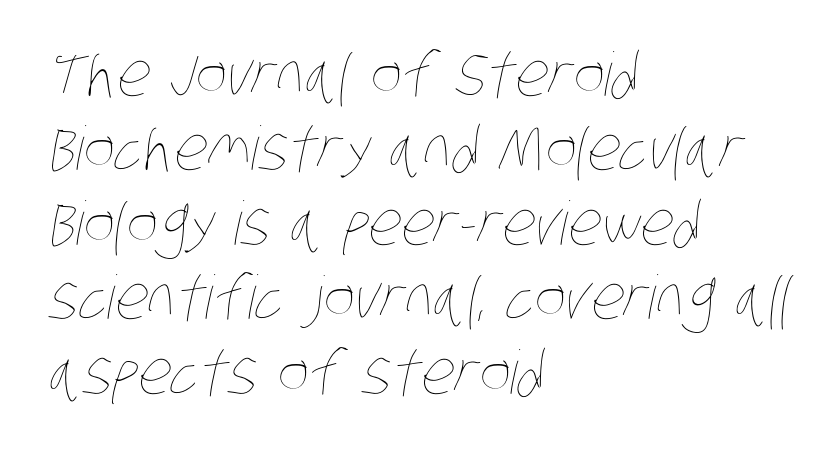
{"bold": "no", "weight": "thin", "width": "condensed", "stroke_contrast": "low", "x_height": "large", "monospaced": "no", "underline": "no", "align": "left", "line_spacing_ratio": 1.24, "letter_spacing": "normal", "letter_spacing_em": 0.0, "glyph_px": 60}
